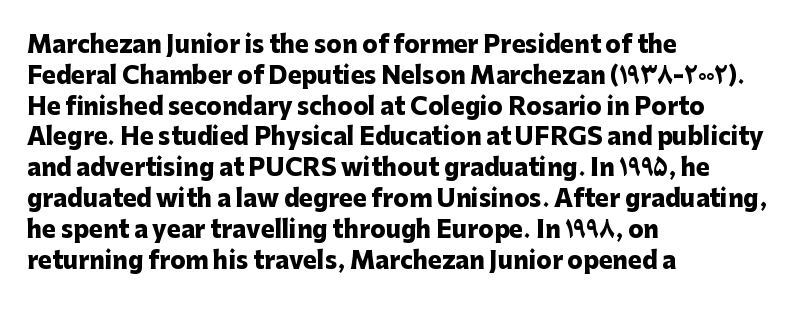
{"italic": "no", "bold": "yes", "underline": "no", "align": "left", "line_spacing": "normal", "line_spacing_ratio": 1.34, "letter_spacing": "normal", "letter_spacing_em": 0.0, "glyph_px": 23}
